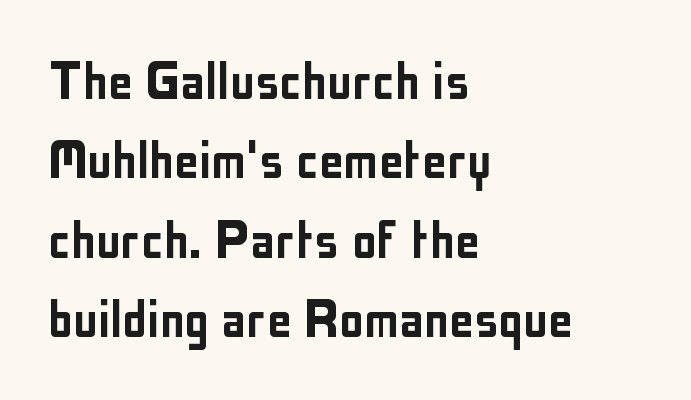
Think of a printed novel: that variable character pitch is what you see here. The setting favours the left margin, as ordinary paragraphs usually do. There is no visible air inserted between adjacent glyphs. Successive baselines arrive at the customary interval.
